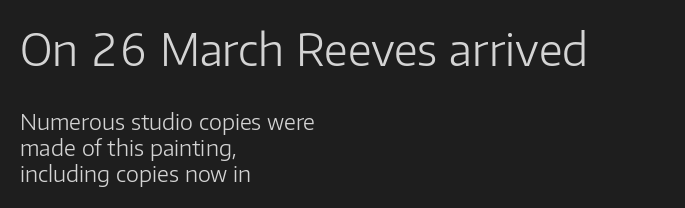
{"serif": "no", "italic": "no", "bold": "no", "weight": "light", "width": "normal", "stroke_contrast": "low", "x_height": "medium", "monospaced": "no", "underline": "no", "align": "left", "line_spacing_ratio": 1.18, "letter_spacing": "normal", "letter_spacing_em": 0.0, "larger_block": "first", "size_ratio": 2.0, "glyph_px": 44}
